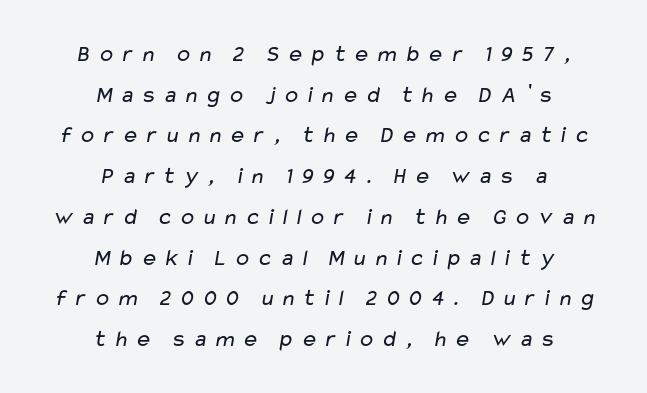
The image shows 23 px text type; set centered, line spacing 1.77x, unusually wide letter spacing (+0.25 em), not underlined.
